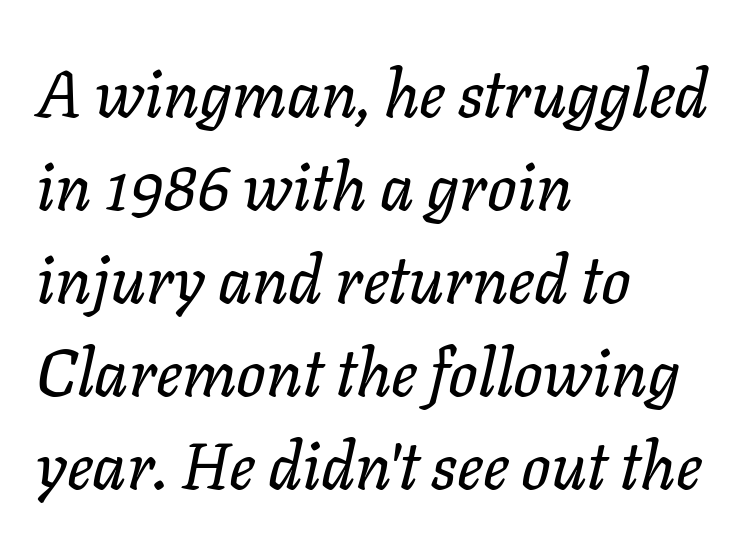
{"italic": "yes", "lean": "right", "slant_degrees": 11, "width": "normal", "stroke_contrast": "low", "x_height": "medium", "monospaced": "no", "underline": "no", "align": "left", "line_spacing": "normal", "line_spacing_ratio": 1.43, "letter_spacing": "normal", "letter_spacing_em": 0.0, "glyph_px": 65}
